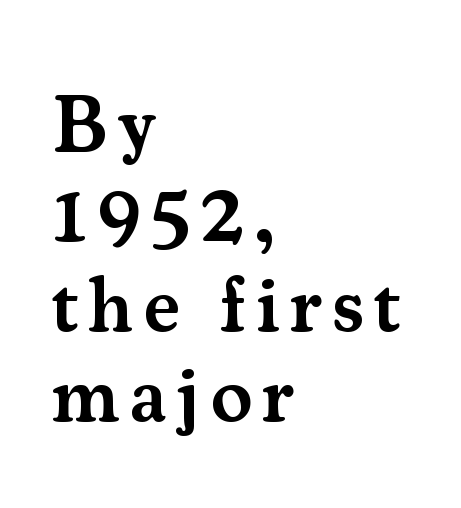
{"serif": "yes", "italic": "no", "bold": "semi", "weight": "semibold", "width": "normal", "stroke_contrast": "medium", "x_height": "small", "monospaced": "no", "underline": "no", "align": "left", "line_spacing": "tight", "line_spacing_ratio": 1.14, "glyph_px": 79}
